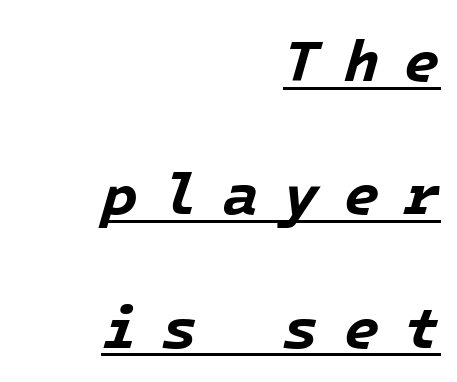
This sample uses an oblique cut, with every glyph tilted off the vertical. Caption: expanded tracking, letters set apart. Horizontal bands of white between lines are thick stripes. The rendered words wear a rule along their underside. A dark, heavy texture on the line: the type is bold.
